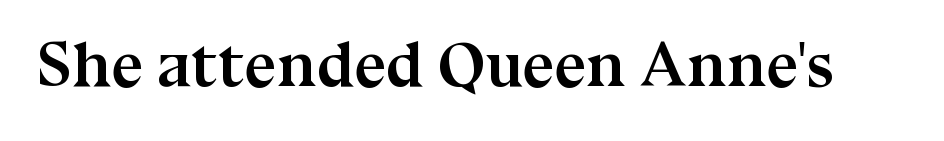
{"serif": "yes", "italic": "no", "bold": "yes", "weight": "semibold", "width": "normal", "stroke_contrast": "medium", "x_height": "medium", "monospaced": "no", "underline": "no", "letter_spacing": "normal", "letter_spacing_em": 0.0, "glyph_px": 64}
